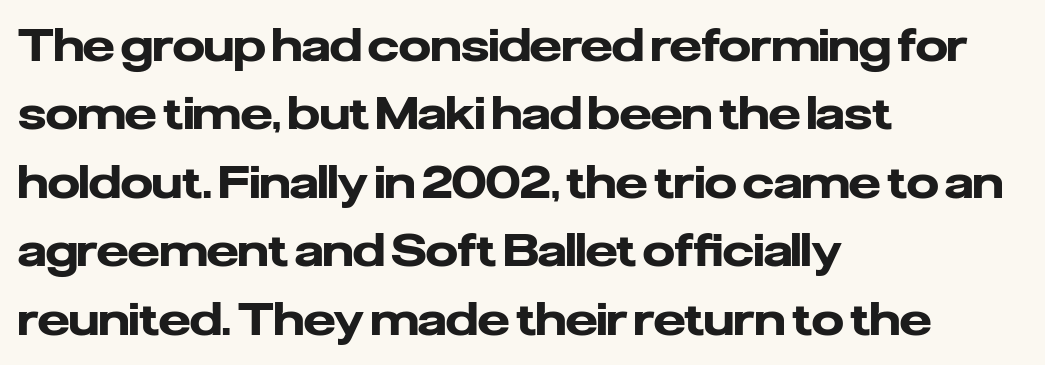
Q: Is the text bold? A: Yes.
Q: Is the text italic (slanted)? A: No, it is upright.
Q: Is the typeface a serif or a sans-serif typeface? A: Sans-serif.
Q: Is the text underlined? A: No.
Q: How is the paragraph aligned? A: Left-aligned.
Q: Is the spacing between letters normal or unusually wide? A: Normal.
Q: Is the spacing between lines tight, normal or loose? A: Normal.
Q: Width (condensed, normal, or wide)? A: Normal.
Q: Stroke contrast? A: Low.
Q: x-height? A: Medium.
Q: Monospaced? A: No.
